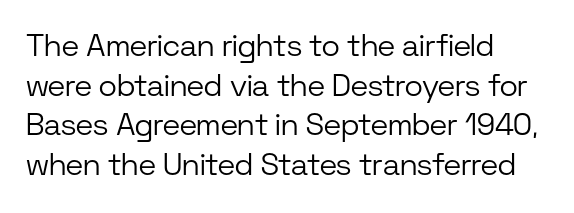
The image shows 31 px light sans-serif type, upright; set left-aligned, normal line spacing (1.28x), normal letter spacing, not underlined; low stroke contrast and a medium x-height.
